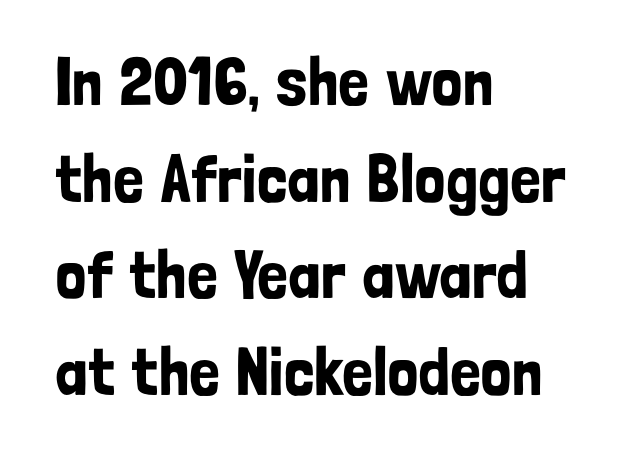
{"serif": "no", "italic": "no", "width": "condensed", "stroke_contrast": "low", "x_height": "medium", "monospaced": "no", "underline": "no", "align": "left", "line_spacing": "normal", "line_spacing_ratio": 1.42, "letter_spacing": "normal", "letter_spacing_em": 0.0, "glyph_px": 68}
